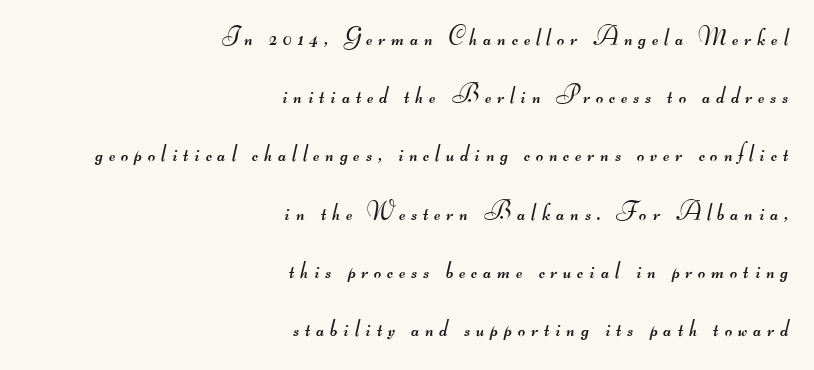
Tracking here is generous; glyphs stand well apart from one another. The rendering anchors every line to the right-hand side. A typesetter would call this leading open, well beyond the default. No extra ink here — the face is not bold.
